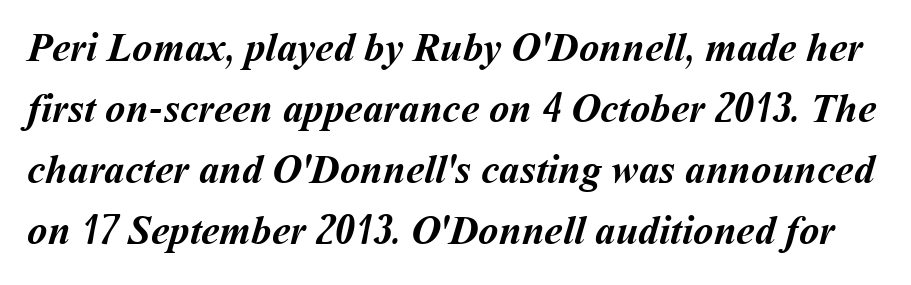
The image shows 41 px semibold type; set normal line spacing (1.49x), normal letter spacing, not underlined; medium stroke contrast and a medium x-height.
